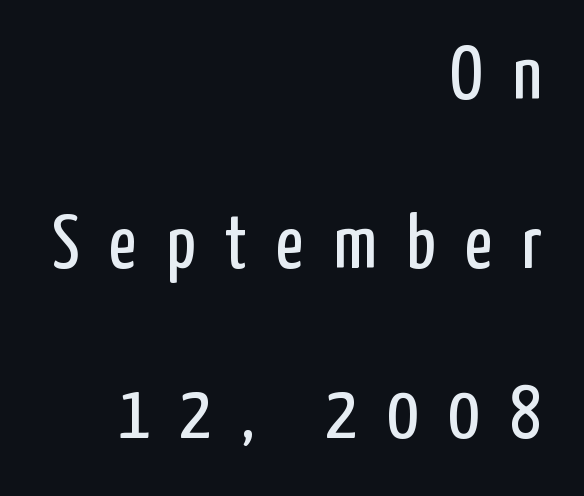
{"serif": "no", "italic": "no", "bold": "no", "weight": "regular", "width": "condensed", "stroke_contrast": "low", "x_height": "medium", "monospaced": "no", "underline": "no", "align": "right", "line_spacing": "loose", "line_spacing_ratio": 2.2, "letter_spacing": "wide", "letter_spacing_em": 0.38, "glyph_px": 77}
